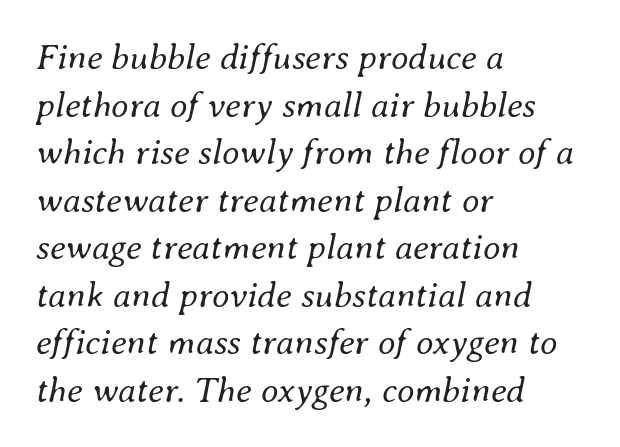
{"italic": "yes", "lean": "right", "slant_degrees": 8, "bold": "no", "weight": "regular", "width": "normal", "stroke_contrast": "medium", "x_height": "small", "monospaced": "no", "underline": "no", "align": "left", "line_spacing": "normal", "line_spacing_ratio": 1.32, "letter_spacing": "normal", "letter_spacing_em": 0.0, "glyph_px": 36}
